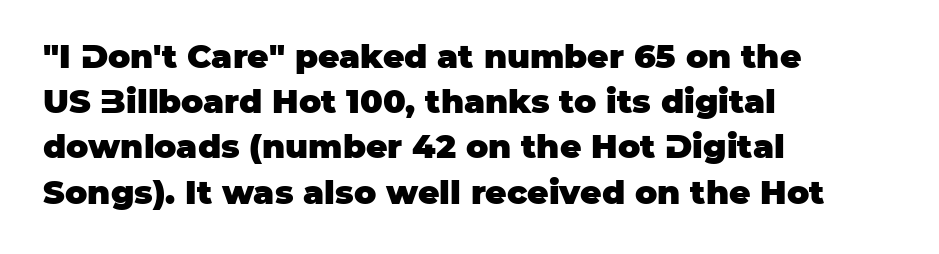
{"serif": "no", "italic": "no", "bold": "yes", "weight": "heavy", "width": "normal", "stroke_contrast": "low", "x_height": "large", "monospaced": "no", "underline": "no", "align": "left", "line_spacing": "normal", "line_spacing_ratio": 1.37, "letter_spacing": "normal", "letter_spacing_em": 0.0, "glyph_px": 33}
